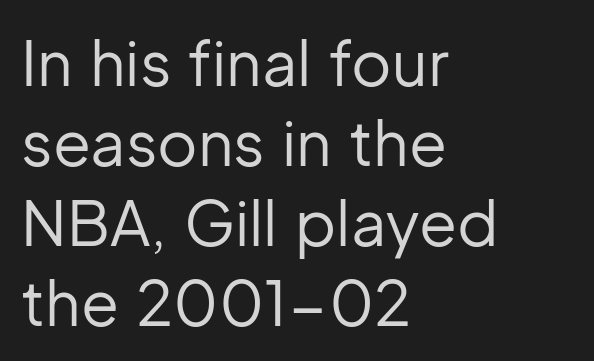
The image shows 62 px regular-weight sans-serif type, upright; set left-aligned, normal line spacing (1.29x), normal letter spacing, not underlined; low stroke contrast and a medium x-height.
